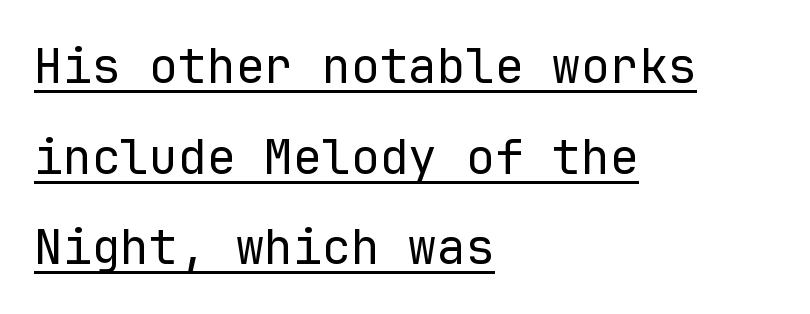
The lettering is marked with a stroke running underneath it. Every character here occupies the same horizontal width, giving the sample a typewriter-like rhythm. Nothing heavy about these letters — not bold at all. You can tell from the bare stems that sans-serif type was used. This is roman type, the default non-slanted kind. Reading down the block, your eye returns to a fixed left position each line.
